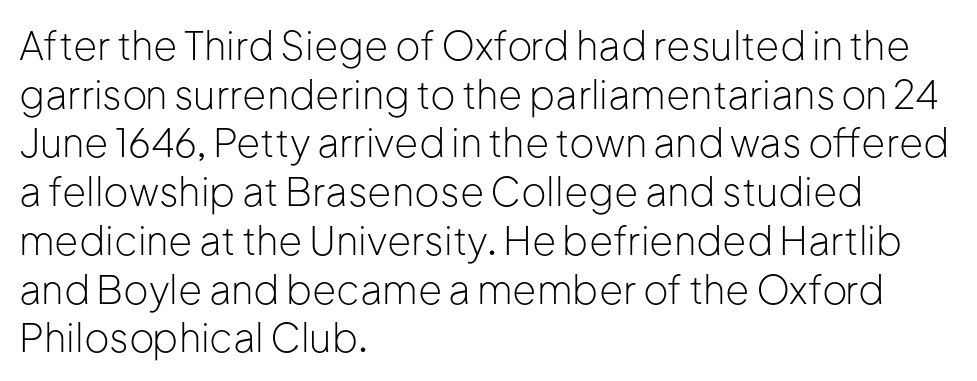
{"serif": "no", "italic": "no", "bold": "no", "weight": "light", "width": "normal", "stroke_contrast": "low", "x_height": "medium", "monospaced": "no", "underline": "no", "align": "left", "line_spacing": "normal", "line_spacing_ratio": 1.25, "letter_spacing": "normal", "letter_spacing_em": 0.0, "glyph_px": 39}
